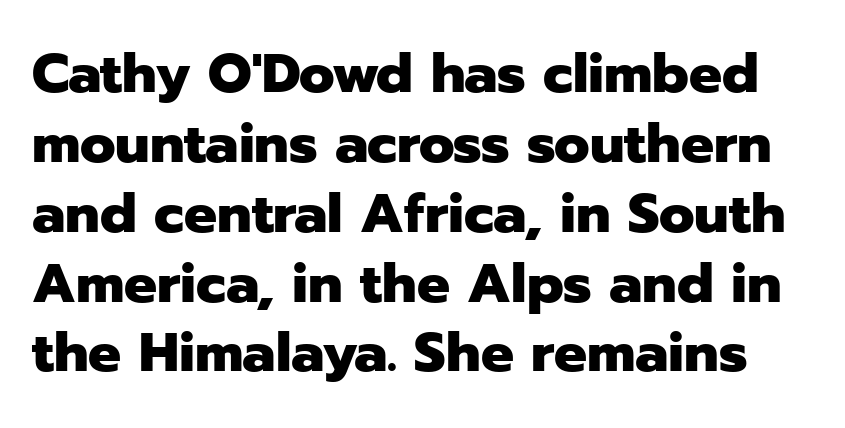
{"serif": "no", "italic": "no", "bold": "yes", "weight": "heavy", "width": "normal", "stroke_contrast": "low", "x_height": "medium", "monospaced": "no", "underline": "no", "line_spacing": "normal", "line_spacing_ratio": 1.27, "letter_spacing": "normal", "letter_spacing_em": 0.0, "glyph_px": 55}
